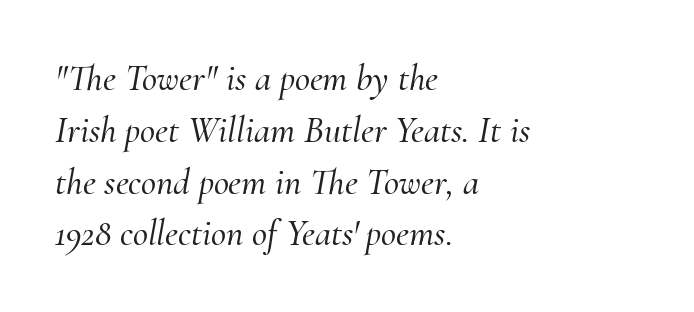
Designer's note — italics engaged. Visually the block forms a straight wall on the left and a jagged coastline on the right. Think of a printed novel: that variable character pitch is what you see here. Clear beneath every line of the passage. Type style note: has serifs. Characters follow at the spacing the type designer built in.
